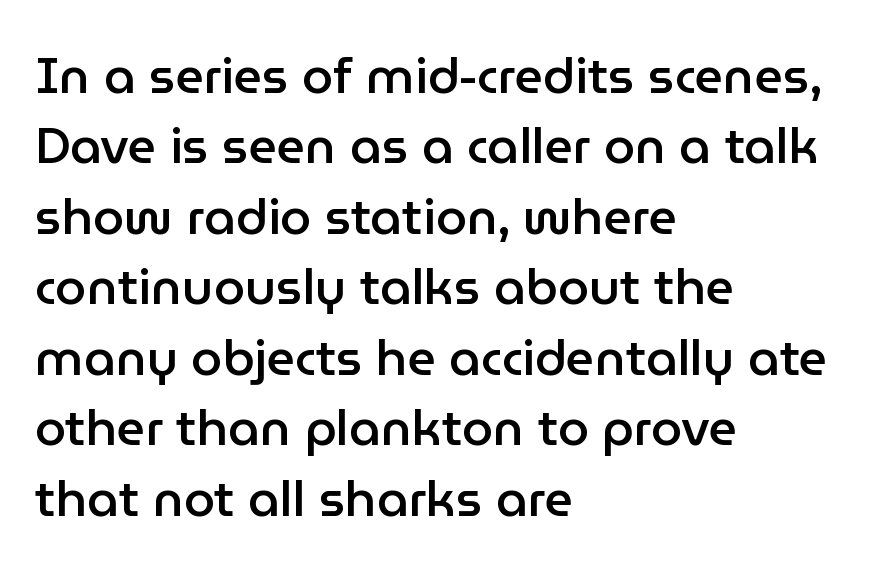
{"serif": "no", "italic": "no", "bold": "semi", "weight": "semibold", "width": "normal", "stroke_contrast": "low", "x_height": "medium", "monospaced": "no", "underline": "no", "align": "left", "line_spacing": "normal", "line_spacing_ratio": 1.41, "letter_spacing": "normal", "letter_spacing_em": 0.0, "glyph_px": 50}
